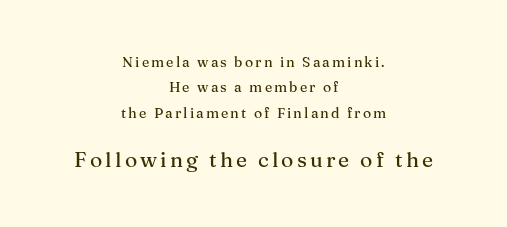
{"italic": "no", "underline": "no", "align": "center", "line_spacing_ratio": 1.82, "larger_block": "second", "size_ratio": 1.5, "glyph_px": 21}
